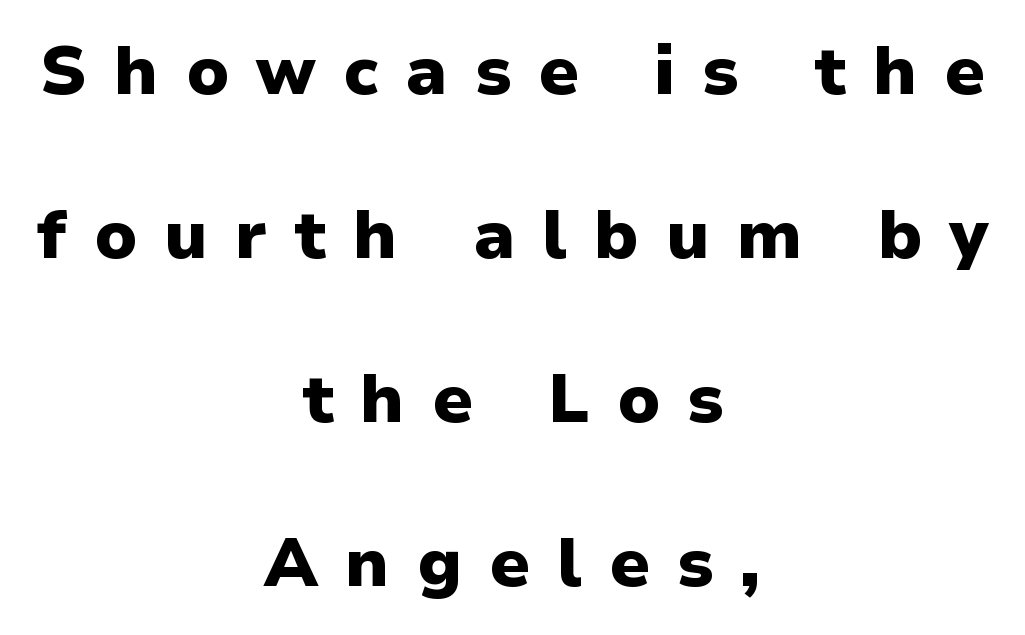
Q: Is the text bold? A: Yes.
Q: Is the text italic (slanted)? A: No, it is upright.
Q: Is the typeface a serif or a sans-serif typeface? A: Sans-serif.
Q: Is the text underlined? A: No.
Q: How is the paragraph aligned? A: Centered.
Q: Is the spacing between letters normal or unusually wide? A: Unusually wide.
Q: Is the spacing between lines tight, normal or loose? A: Loose.
Q: Width (condensed, normal, or wide)? A: Normal.
Q: Stroke contrast? A: Low.
Q: x-height? A: Medium.
Q: Monospaced? A: No.
